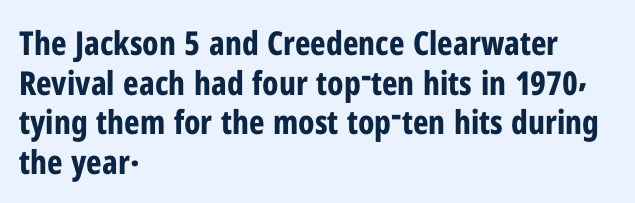
Nope, not italic — everything's standing straight. Clear beneath every line of the passage. Varying glyph widths throughout — classic text-font behaviour. These words are printed bold, with thick strokes throughout. This sample is left-justified, so line endings fall wherever the words run out.
